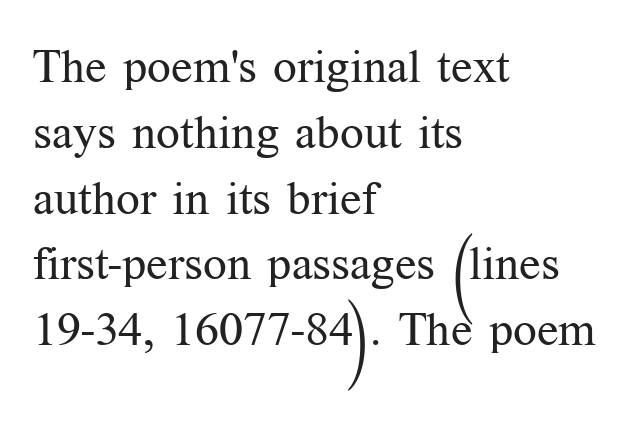
Q: Is the text bold? A: No.
Q: Is the text italic (slanted)? A: No, it is upright.
Q: Is the typeface a serif or a sans-serif typeface? A: Serif.
Q: Is the text underlined? A: No.
Q: How is the paragraph aligned? A: Left-aligned.
Q: Is the spacing between letters normal or unusually wide? A: Normal.
Q: Is the spacing between lines tight, normal or loose? A: Normal.
Q: Width (condensed, normal, or wide)? A: Normal.
Q: Stroke contrast? A: Medium.
Q: x-height? A: Medium.
Q: Monospaced? A: No.
